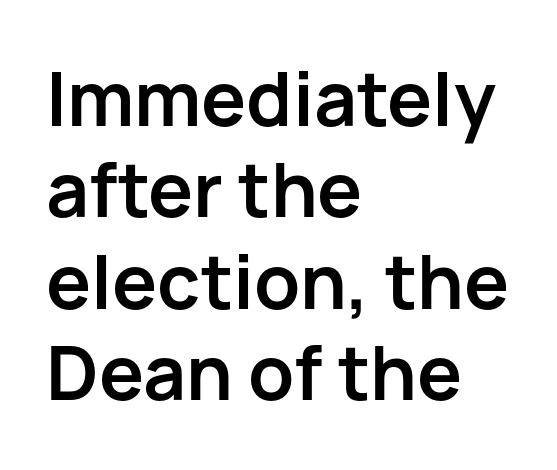
No extra tracking has been applied to these lines. Serif or sans? Sans — the stroke terminals are bare. Varying glyph widths throughout — classic text-font behaviour. The lines are quadded left.
